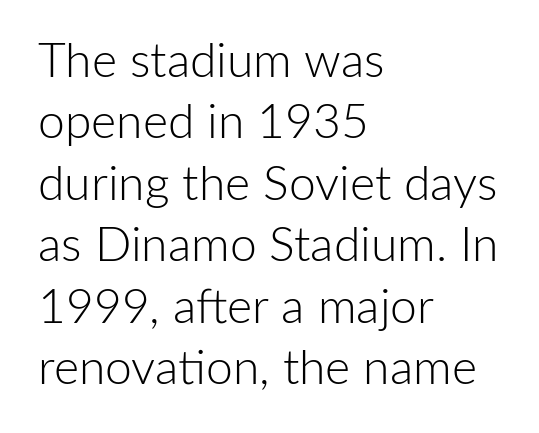
Q: Is the text bold? A: No.
Q: Is the text italic (slanted)? A: No, it is upright.
Q: Is the typeface a serif or a sans-serif typeface? A: Sans-serif.
Q: Is the text underlined? A: No.
Q: How is the paragraph aligned? A: Left-aligned.
Q: Is the spacing between letters normal or unusually wide? A: Normal.
Q: Is the spacing between lines tight, normal or loose? A: Normal.
Q: Width (condensed, normal, or wide)? A: Normal.
Q: Stroke contrast? A: Low.
Q: x-height? A: Medium.
Q: Monospaced? A: No.
